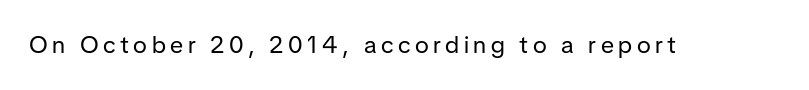
The image shows 24 px text type, upright; set not underlined.
